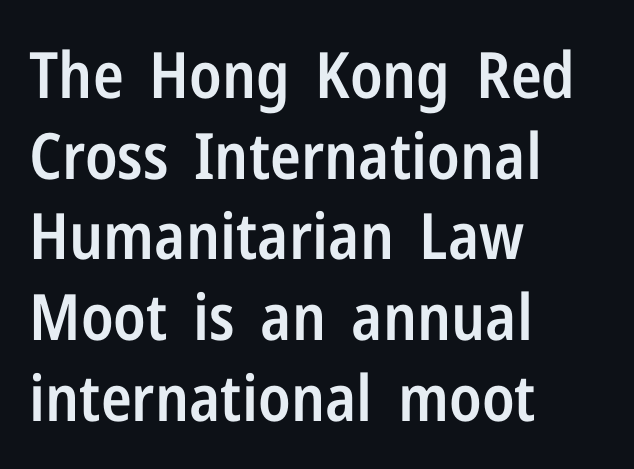
The lines are quadded left. What's the leading like? Ordinary, nothing unusual. A fair bit of extra ink — the face is semibold, not bold. Check the space under the baseline: it is left empty. In terms of letterspacing, this is plain default setting. The type family on display is of the sans-serif kind.
